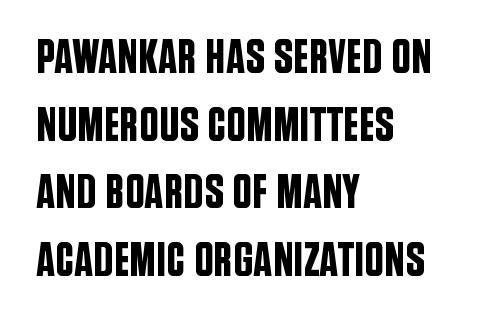
The image shows 48 px condensed sans-serif type, upright; set left-aligned, normal line spacing (1.41x), normal letter spacing, not underlined; low stroke contrast and a large x-height.
